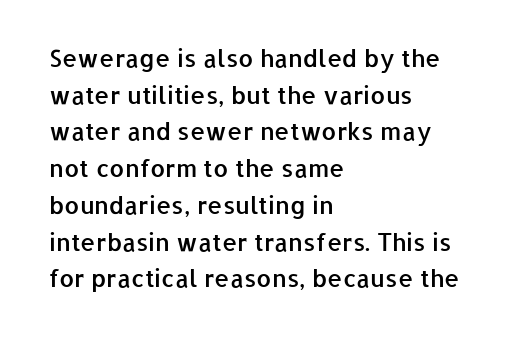
If you drew a line through each stem, it would be perfectly vertical. Each line starts at the same left margin while the right side varies. The string is rendered with underlining switched off. In terms of weight, the rendering is demibold, just under bold.
